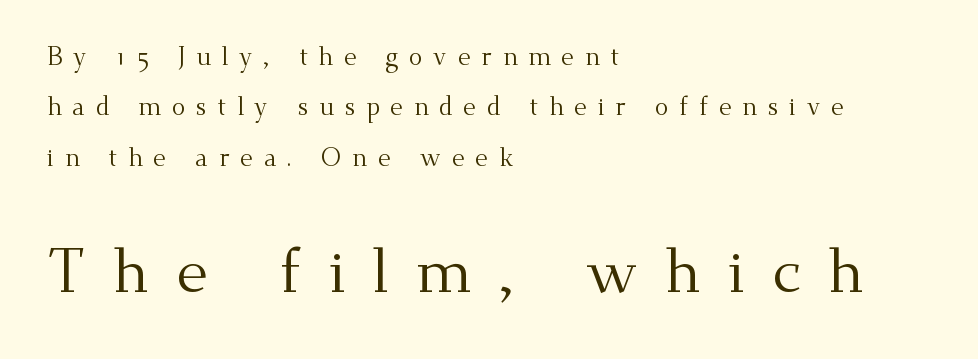
Is this a fixed-width face? No — the glyphs have proportional, varying widths. Characters remain perfectly vertical along every line. Bare-footed words on every line. The type is letterspaced generously, with wide tracking. The designer gave the closing block more size than the opening block. The cut favours lightness, reaching ordinary text weight at its darkest.
